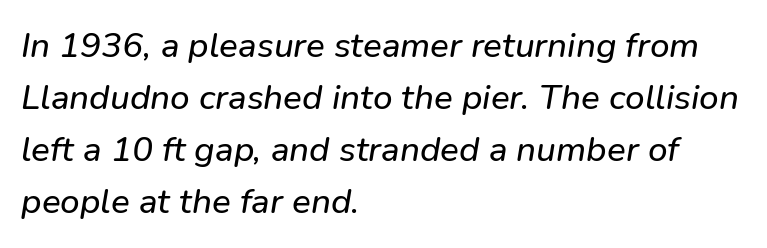
{"italic": "yes", "lean": "right", "slant_degrees": 9, "width": "normal", "stroke_contrast": "low", "x_height": "medium", "monospaced": "no", "underline": "no", "align": "left", "line_spacing": "normal", "line_spacing_ratio": 1.49, "letter_spacing": "normal", "letter_spacing_em": 0.0, "glyph_px": 35}
